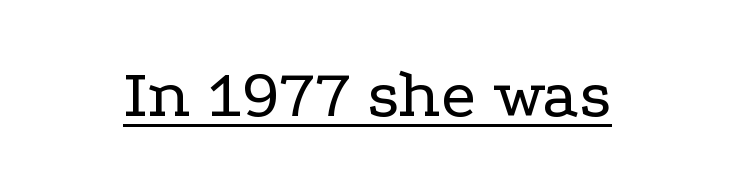
These lines keep a tight, regular rhythm from letter to letter. This sample uses an upright cut, with every glyph sitting square on the baseline. The passage shown is not bold in any degree. The rendered words wear a rule along their underside. This rendering employs a face with finishing strokes, i.e., a serif. Proportional: the letters do not fall into vertical columns.
